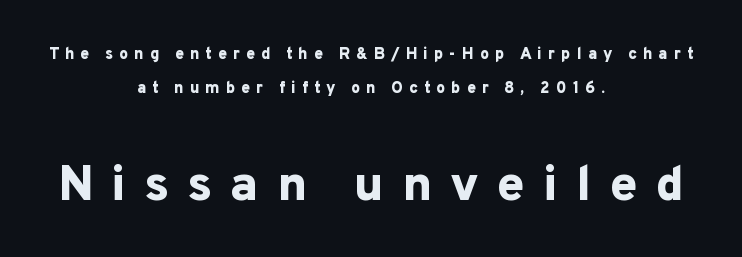
{"serif": "no", "italic": "no", "bold": "yes", "weight": "bold", "width": "normal", "stroke_contrast": "low", "x_height": "medium", "monospaced": "no", "underline": "no", "align": "center", "line_spacing": "loose", "line_spacing_ratio": 2.15, "letter_spacing": "wide", "letter_spacing_em": 0.37, "larger_block": "second", "size_ratio": 3.06, "glyph_px": 49}
